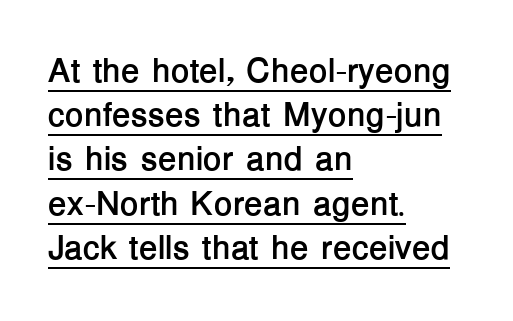
The image shows 34 px semibold sans-serif type, upright; set left-aligned, normal line spacing (1.3x), normal letter spacing, underlined; low stroke contrast and a medium x-height.
